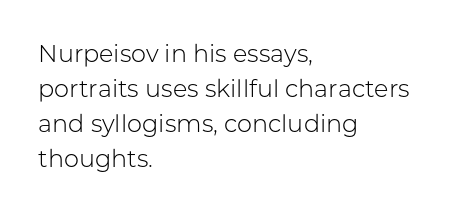
{"italic": "no", "bold": "no", "underline": "no", "align": "left", "line_spacing": "normal", "line_spacing_ratio": 1.46, "letter_spacing": "normal", "letter_spacing_em": 0.0, "glyph_px": 24}
